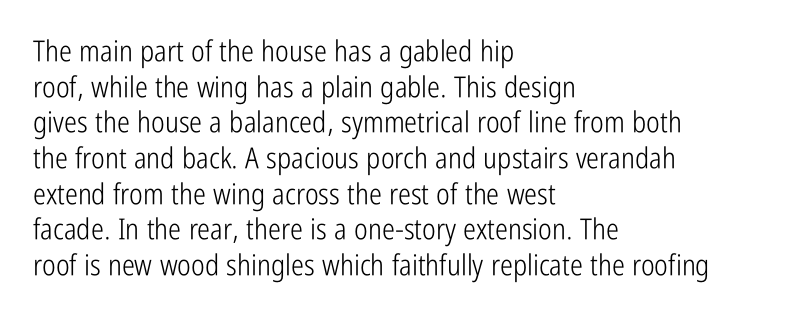
{"serif": "no", "italic": "no", "bold": "no", "weight": "light", "width": "condensed", "stroke_contrast": "low", "x_height": "medium", "monospaced": "no", "underline": "no", "align": "left", "line_spacing_ratio": 1.23, "letter_spacing": "normal", "letter_spacing_em": 0.0, "glyph_px": 29}
